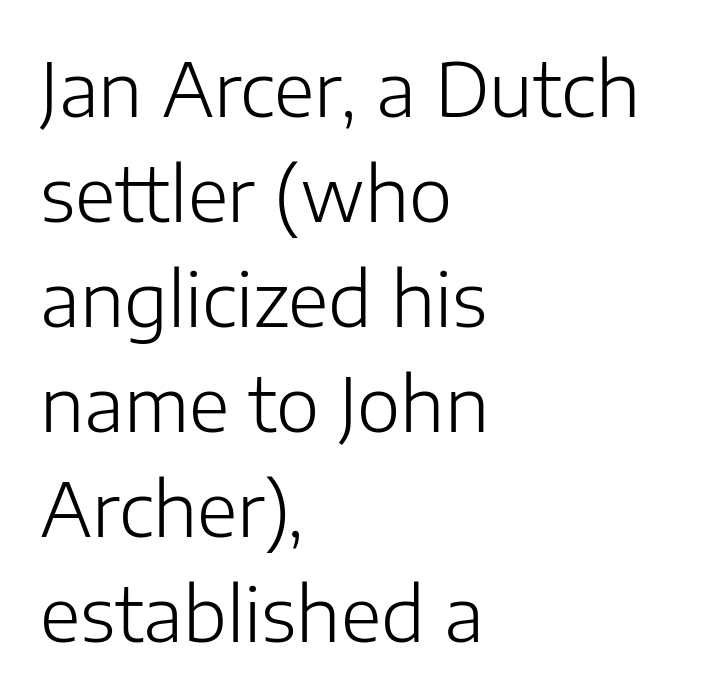
Q: Is the text bold? A: No.
Q: Is the text italic (slanted)? A: No, it is upright.
Q: Is the typeface a serif or a sans-serif typeface? A: Sans-serif.
Q: Is the text underlined? A: No.
Q: How is the paragraph aligned? A: Left-aligned.
Q: Is the spacing between letters normal or unusually wide? A: Normal.
Q: Is the spacing between lines tight, normal or loose? A: Normal.
Q: Width (condensed, normal, or wide)? A: Normal.
Q: Stroke contrast? A: Low.
Q: x-height? A: Medium.
Q: Monospaced? A: No.
